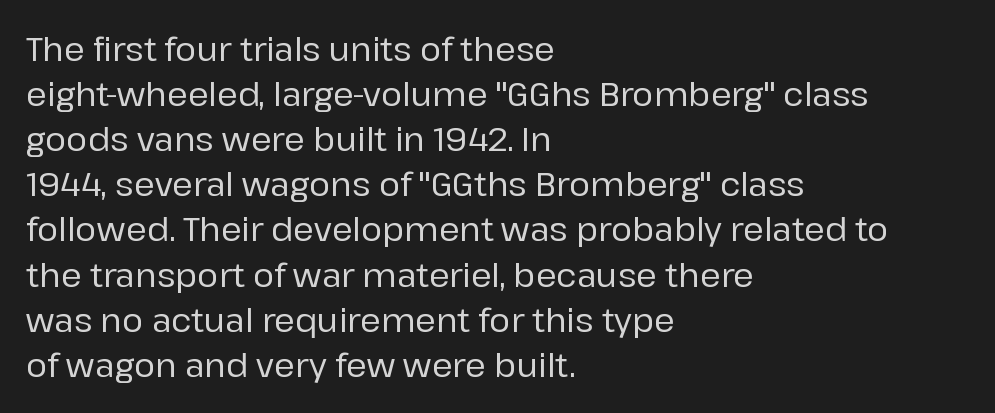
The image shows 32 px sans-serif type, upright; set left-aligned, normal line spacing (1.41x), normal letter spacing, not underlined; low stroke contrast and a medium x-height.
